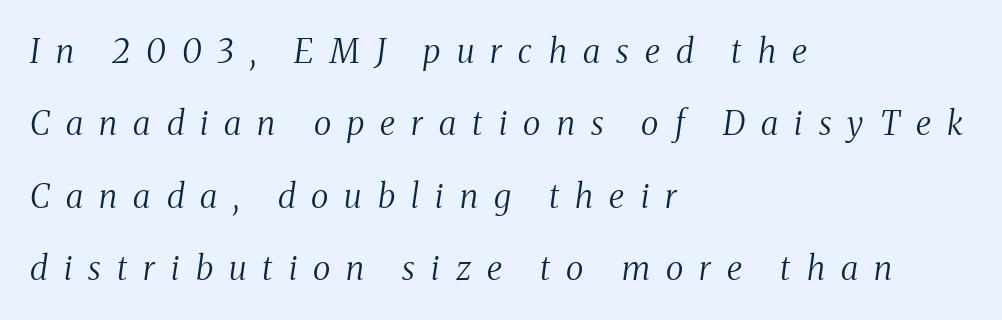
Substantial extra tracking has been applied to these lines. Think standard paragraph weight, or any step lighter than that. These lines are composed in type with serifs. Alignment: flush left. The rendering uses a large line-height, opening up the rows.
